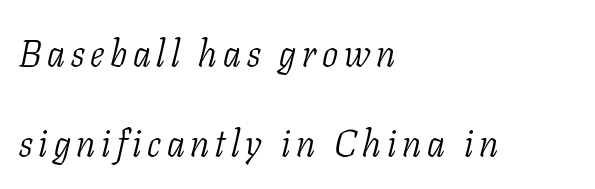
{"serif": "yes", "italic": "yes", "lean": "right", "slant_degrees": 11, "bold": "no", "weight": "light", "width": "condensed", "stroke_contrast": "low", "x_height": "medium", "monospaced": "no", "underline": "no", "align": "left", "line_spacing": "loose", "line_spacing_ratio": 2.38, "glyph_px": 38}
